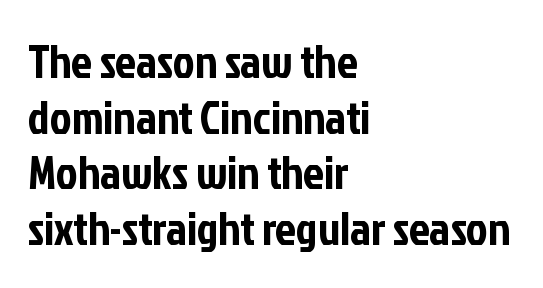
{"serif": "no", "italic": "no", "width": "condensed", "stroke_contrast": "low", "x_height": "medium", "monospaced": "no", "underline": "no", "align": "left", "line_spacing_ratio": 1.21, "letter_spacing": "normal", "letter_spacing_em": 0.0, "glyph_px": 46}
